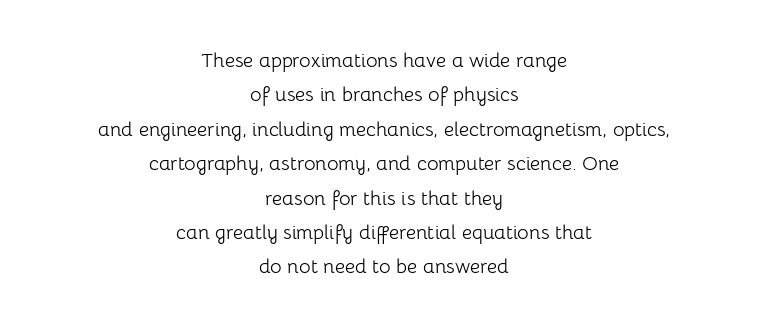
On a weight scale, this lands at 450 or below. The font's upright variant was chosen for this text. Between one letter and the next there's only the usual sliver of space. Horizontal alignment here is central, giving a formal, balanced look. A bare baseline throughout the passage.
